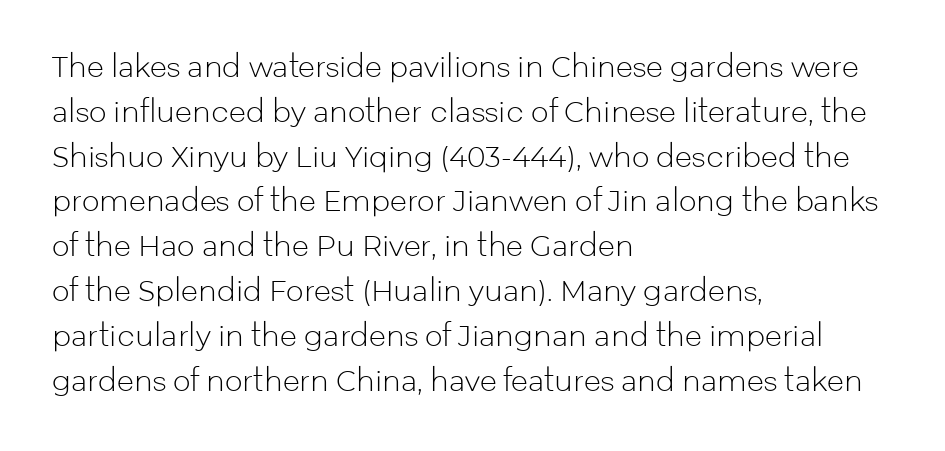
Q: Is the text bold? A: No.
Q: Is the text italic (slanted)? A: No, it is upright.
Q: Is the typeface a serif or a sans-serif typeface? A: Sans-serif.
Q: Is the text underlined? A: No.
Q: How is the paragraph aligned? A: Left-aligned.
Q: Is the spacing between letters normal or unusually wide? A: Normal.
Q: Is the spacing between lines tight, normal or loose? A: Normal.
Q: Width (condensed, normal, or wide)? A: Normal.
Q: Stroke contrast? A: Low.
Q: x-height? A: Medium.
Q: Monospaced? A: No.
